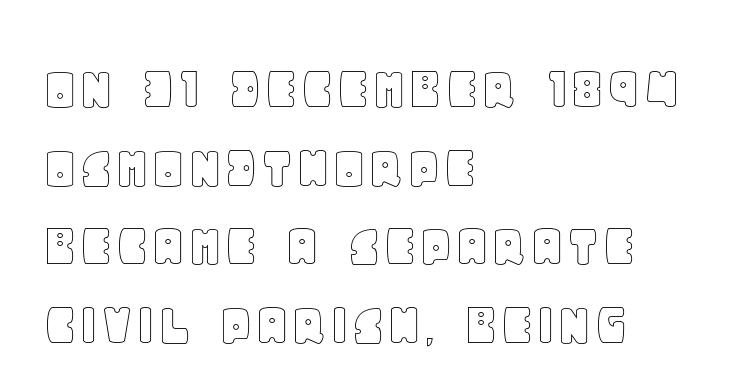
The image shows 63 px text type, upright; set left-aligned, normal line spacing (1.25x), normal letter spacing, not underlined; a large x-height.
